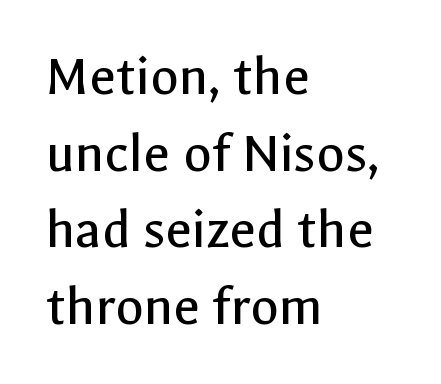
Q: Is the text bold? A: No.
Q: Is the text italic (slanted)? A: No, it is upright.
Q: Is the typeface a serif or a sans-serif typeface? A: Sans-serif.
Q: Is the text underlined? A: No.
Q: How is the paragraph aligned? A: Left-aligned.
Q: Is the spacing between letters normal or unusually wide? A: Normal.
Q: Is the spacing between lines tight, normal or loose? A: Normal.
Q: Width (condensed, normal, or wide)? A: Normal.
Q: x-height? A: Medium.
Q: Monospaced? A: No.
